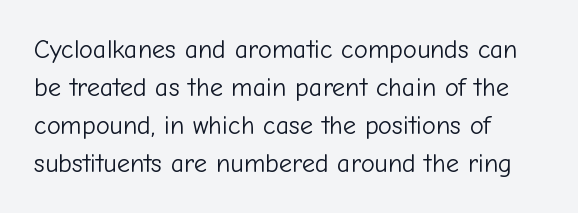
Q: Is the text bold? A: No.
Q: Is the text italic (slanted)? A: No, it is upright.
Q: Is the text underlined? A: No.
Q: How is the paragraph aligned? A: Left-aligned.
Q: Is the spacing between letters normal or unusually wide? A: Normal.
Q: Is the spacing between lines tight, normal or loose? A: Normal.
